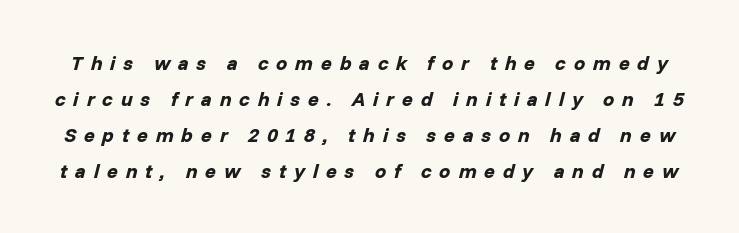
{"italic": "yes", "lean": "right", "slant_degrees": 14, "bold": "yes", "underline": "no", "line_spacing_ratio": 1.8, "letter_spacing": "wide", "letter_spacing_em": 0.39, "glyph_px": 20}
